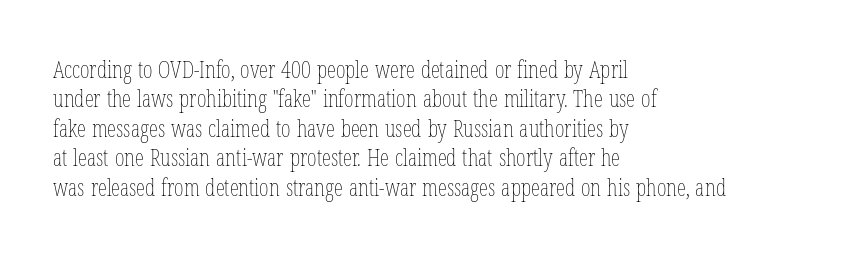
It's the straight-up-and-down kind of type. The face used here is rendered with its standard letterfit. The setting favours the left margin, as ordinary paragraphs usually do. This is not heavy type; no bold has been used. Interline gaps are of average width in this sample.
